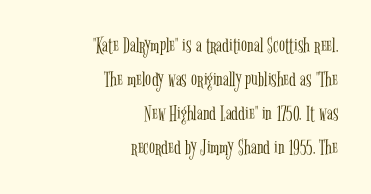
Q: Is the text bold? A: No.
Q: Is the text italic (slanted)? A: No, it is upright.
Q: Is the text underlined? A: No.
Q: How is the paragraph aligned? A: Right-aligned.
Q: Is the spacing between letters normal or unusually wide? A: Normal.
Q: Is the spacing between lines tight, normal or loose? A: Normal.
